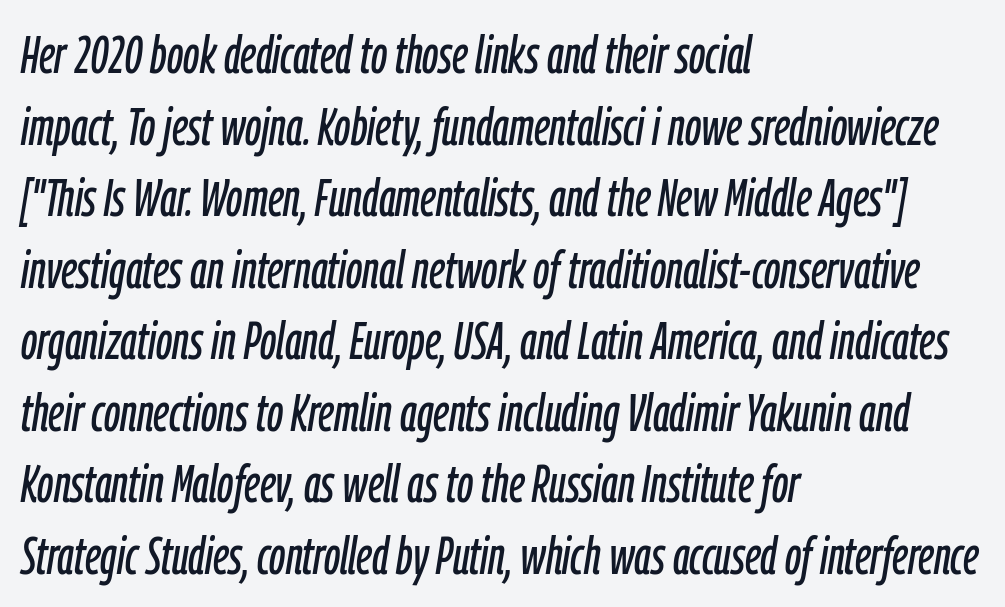
{"italic": "yes", "lean": "right", "slant_degrees": 9, "width": "condensed", "stroke_contrast": "low", "x_height": "medium", "monospaced": "no", "underline": "no", "align": "left", "line_spacing": "normal", "line_spacing_ratio": 1.35, "letter_spacing": "normal", "letter_spacing_em": 0.0, "glyph_px": 53}
